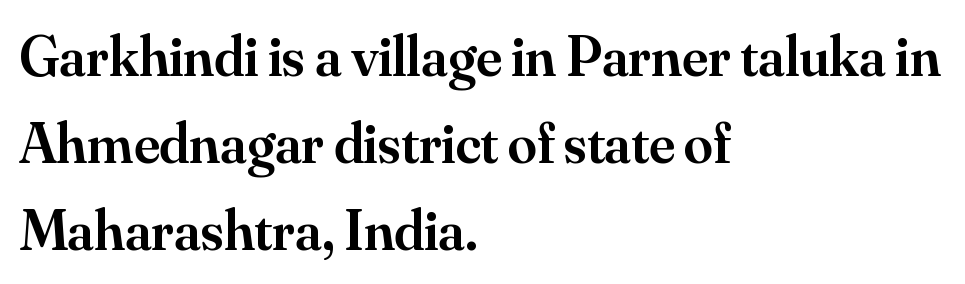
The image shows 58 px semibold serif type, upright; set left-aligned, normal line spacing (1.5x), normal letter spacing, not underlined; medium stroke contrast and a small x-height.
